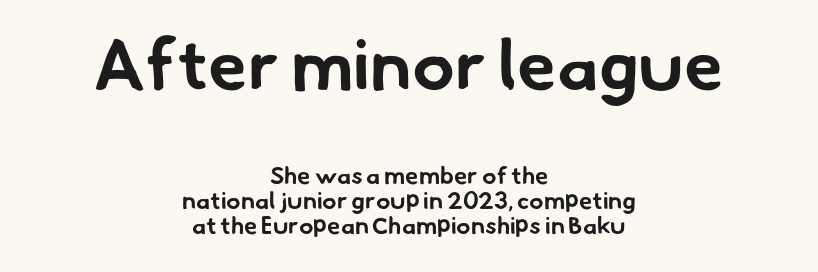
The image shows 71 px bold sans-serif type; set centered, tight line spacing (1.04x), normal letter spacing, not underlined; the first (top) block is 2.96x larger; low stroke contrast and a small x-height.
